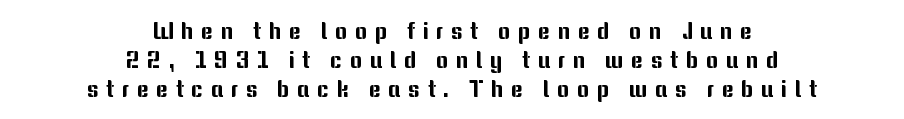
{"italic": "no", "underline": "no", "align": "center", "line_spacing": "normal", "line_spacing_ratio": 1.26, "letter_spacing": "wide", "letter_spacing_em": 0.33, "glyph_px": 23}
